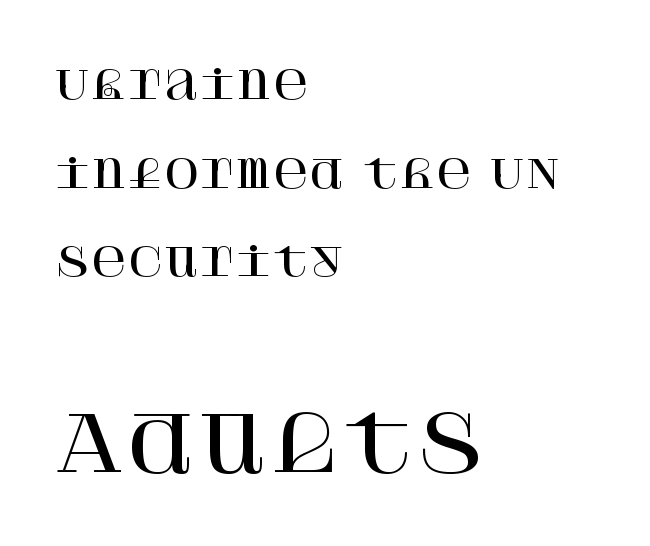
Q: Is the text italic (slanted)? A: No, it is upright.
Q: Is the typeface a serif or a sans-serif typeface? A: Serif.
Q: Is the text underlined? A: No.
Q: How is the paragraph aligned? A: Left-aligned.
Q: Is the spacing between letters normal or unusually wide? A: Normal.
Q: Is the spacing between lines tight, normal or loose? A: Loose.
Q: Which block of text is set in a larger size, the first (top) or the second (bottom)? A: The second (bottom) one.
Q: Width (condensed, normal, or wide)? A: Normal.
Q: Stroke contrast? A: High.
Q: x-height? A: Large.
